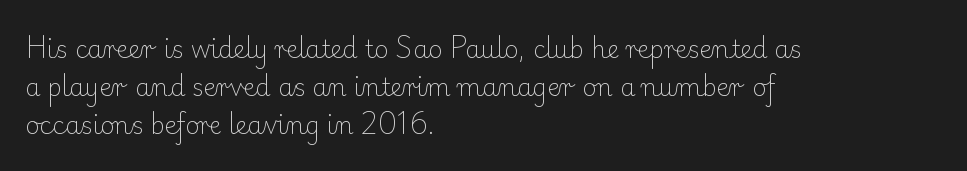
Is there much room between lines? A standard amount, neither cramped nor airy. A roman cut, with each character standing at attention. How are the letters spaced? Ordinarily, with no added tracking. This rendering features lettering with no underline. The paragraph shown leans on its left margin. The weight tops out at a normal text grade.
